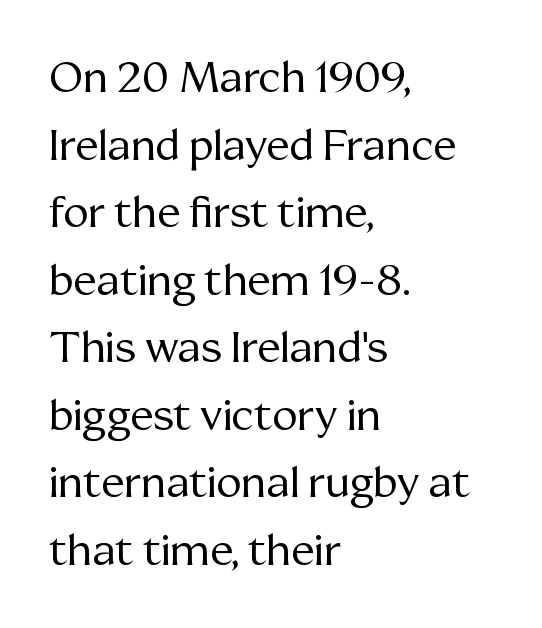
Nobody drew a line under any word here. Does the leading feel generous? No, just average. The lettering stays uniformly vertical, giving the passage a roman look. The font sits on the lighter half of the weight spectrum, regular included.
